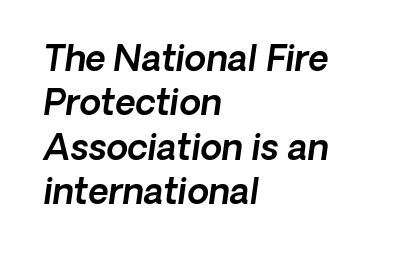
The passage shown is not underscored anywhere. Tall strokes in this sample are angled rather than plumb. Compared with typical paragraphs, the rows here are spaced about the same. Spacing verdict: proportional, widths tailored to each character. These lines are set flush left with a ragged right edge. You could call the tracking neutral — neither tight nor loose.
